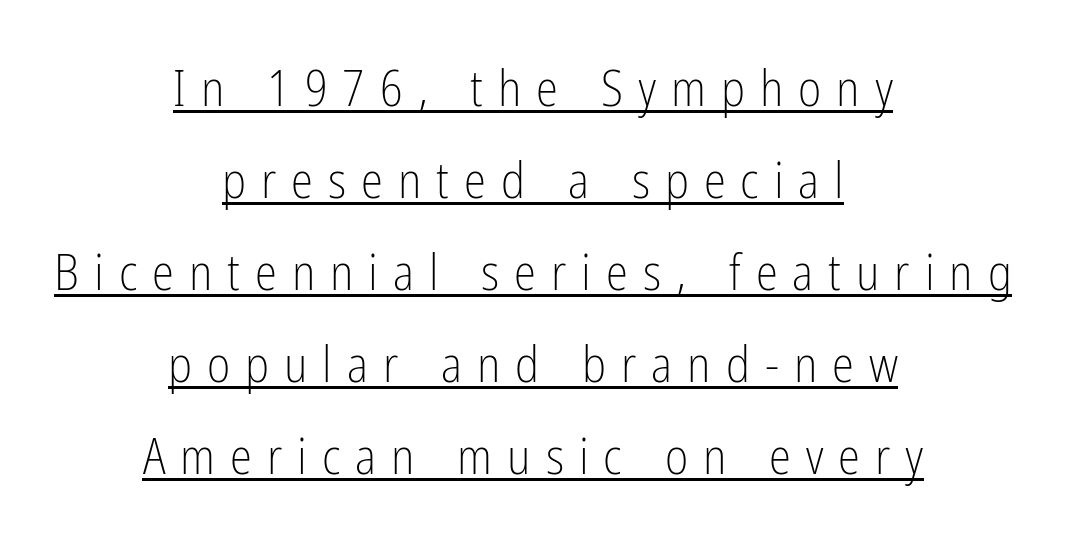
The image shows 50 px light, condensed sans-serif type, upright; set centered, line spacing 1.84x, unusually wide letter spacing (+0.3 em), underlined; low stroke contrast and a medium x-height.
